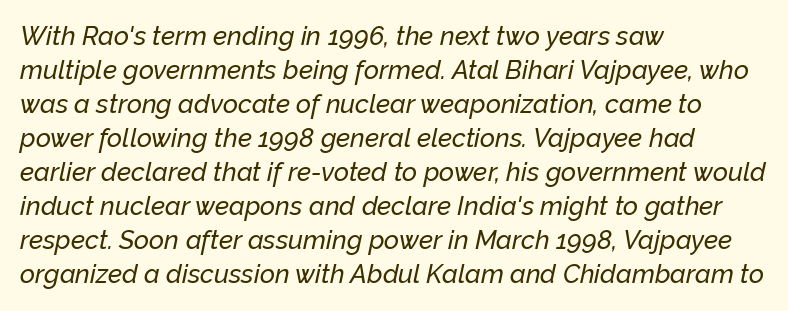
Q: Is the text italic (slanted)? A: Yes, it leans right by about 12 degrees.
Q: Is the text underlined? A: No.
Q: How is the paragraph aligned? A: Left-aligned.
Q: Is the spacing between letters normal or unusually wide? A: Normal.
Q: Is the spacing between lines tight, normal or loose? A: Normal.
